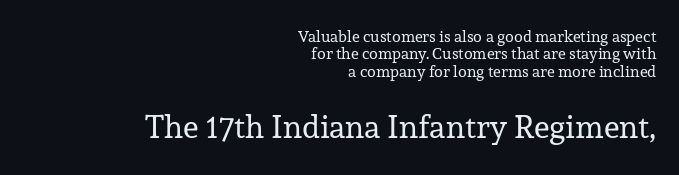
The image shows 32 px regular-weight serif type, upright; set right-aligned, tight line spacing (1.09x), normal letter spacing, not underlined; the second (bottom) block is 2.0x larger; low stroke contrast and a medium x-height.
